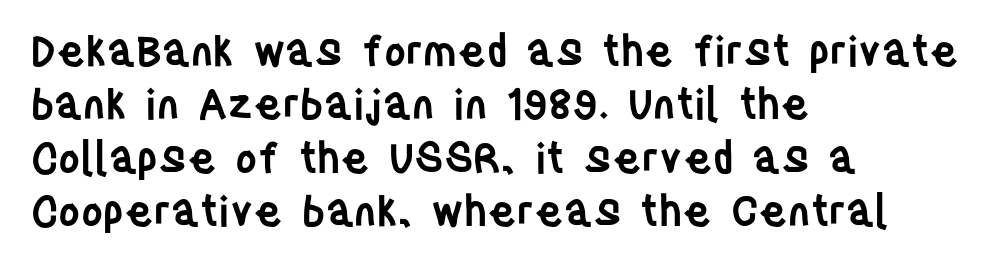
The image shows 42 px semibold, condensed sans-serif type, upright; set left-aligned, normal line spacing (1.27x), normal letter spacing, not underlined; low stroke contrast and a large x-height.
